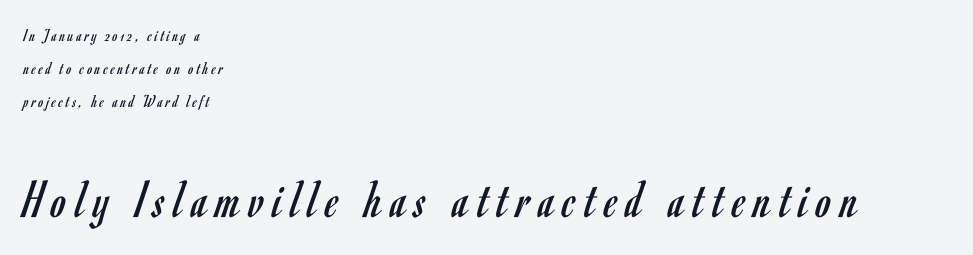
Q: Is the text bold? A: No.
Q: Is the text italic (slanted)? A: Yes.
Q: Is the typeface a serif or a sans-serif typeface? A: Sans-serif.
Q: Is the text underlined? A: No.
Q: How is the paragraph aligned? A: Left-aligned.
Q: Which block of text is set in a larger size, the first (top) or the second (bottom)? A: The second (bottom) one.
Q: Width (condensed, normal, or wide)? A: Condensed.
Q: Stroke contrast? A: Low.
Q: x-height? A: Small.
Q: Monospaced? A: No.
